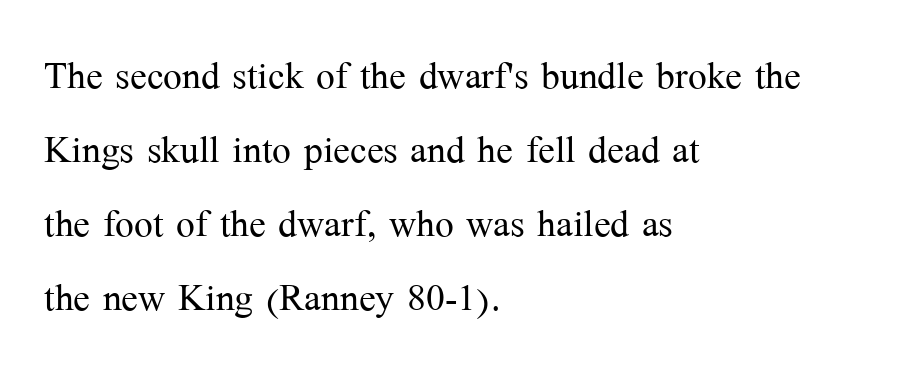
The image shows 50 px light serif type, upright; set left-aligned, normal line spacing (1.48x), normal letter spacing, not underlined; medium stroke contrast and a medium x-height.
